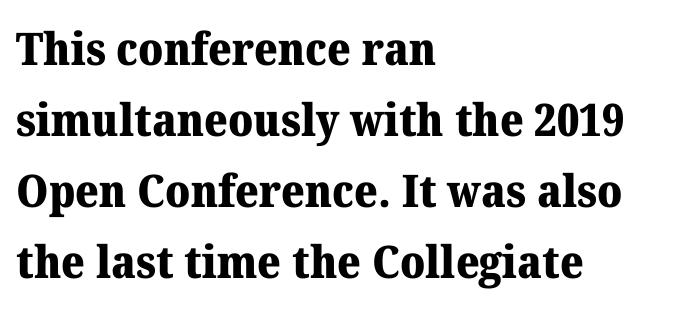
The image shows 45 px heavy serif type, upright; set left-aligned, normal line spacing (1.58x), normal letter spacing, not underlined; medium stroke contrast and a medium x-height.
